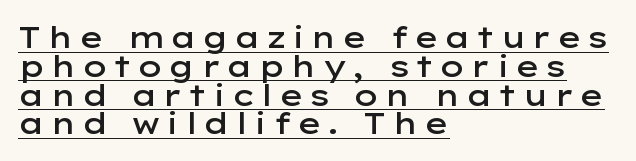
The image shows 30 px semibold, wide sans-serif type, upright; set left-aligned, tight line spacing (0.96x), underlined; low stroke contrast and a medium x-height.
